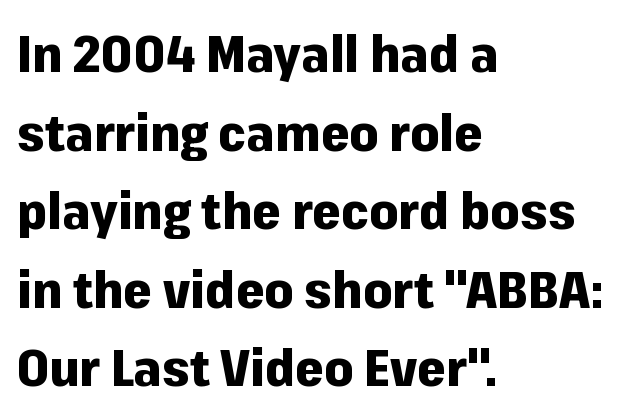
Anything drawn beneath the words? Only blank space. Here the designer chose a conventional face with non-uniform glyph widths. No feet cap the strokes, marking this as sans-serif type. Is the type bold? Yes — the strokes are clearly thick and heavy.
